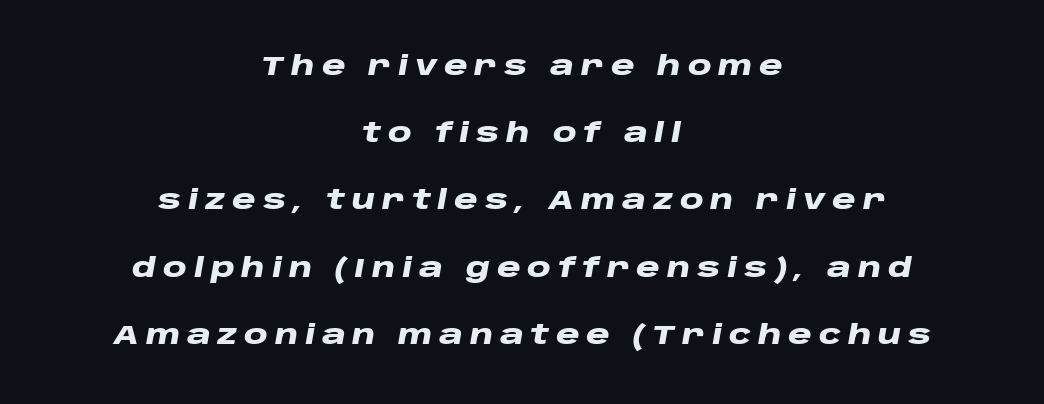
{"italic": "yes", "lean": "right", "slant_degrees": 10, "bold": "yes", "underline": "no", "align": "center", "line_spacing": "loose", "line_spacing_ratio": 2.49, "letter_spacing": "wide", "letter_spacing_em": 0.25, "glyph_px": 27}
